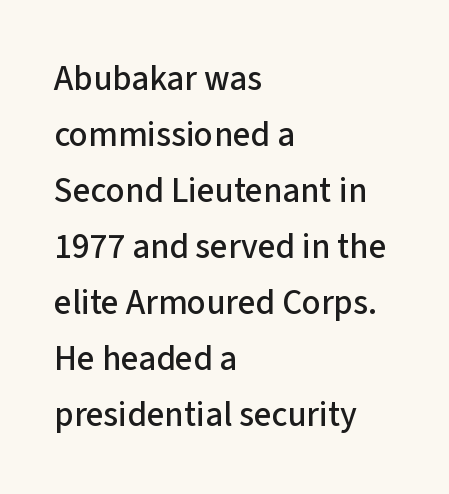
{"serif": "no", "italic": "no", "width": "normal", "stroke_contrast": "low", "x_height": "medium", "monospaced": "no", "underline": "no", "align": "left", "line_spacing": "normal", "line_spacing_ratio": 1.6, "letter_spacing": "normal", "letter_spacing_em": 0.0, "glyph_px": 35}
